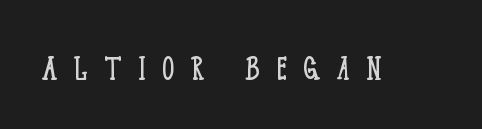
Q: Is the text bold? A: No.
Q: Is the text italic (slanted)? A: No, it is upright.
Q: Is the typeface a serif or a sans-serif typeface? A: Serif.
Q: Is the text underlined? A: No.
Q: Is the spacing between letters normal or unusually wide? A: Unusually wide.
Q: Width (condensed, normal, or wide)? A: Condensed.
Q: Stroke contrast? A: Low.
Q: x-height? A: Large.
Q: Monospaced? A: No.
